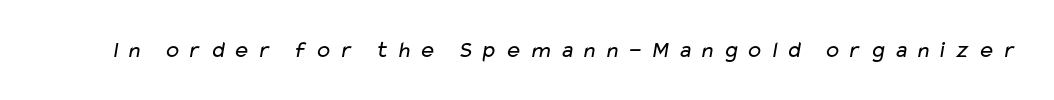
The image shows 23 px text type; set unusually wide letter spacing (+0.31 em), not underlined.
